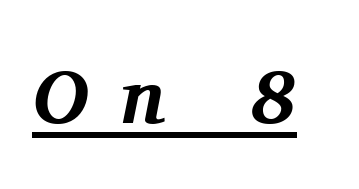
Q: Is the text bold? A: Yes.
Q: Is the text italic (slanted)? A: Yes, it leans right by about 11 degrees.
Q: Is the typeface a serif or a sans-serif typeface? A: Serif.
Q: Is the text underlined? A: Yes.
Q: Is the spacing between letters normal or unusually wide? A: Unusually wide.
Q: Width (condensed, normal, or wide)? A: Normal.
Q: Stroke contrast? A: Medium.
Q: x-height? A: Medium.
Q: Monospaced? A: No.
